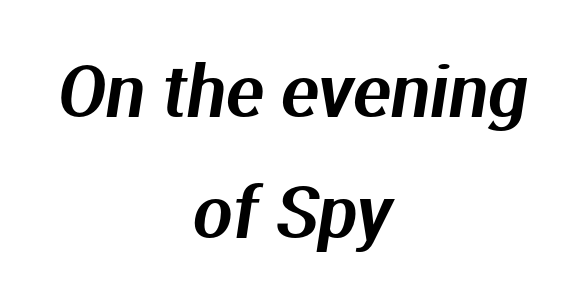
Q: Is the typeface a serif or a sans-serif typeface? A: Sans-serif.
Q: Is the text underlined? A: No.
Q: How is the paragraph aligned? A: Centered.
Q: Is the spacing between letters normal or unusually wide? A: Normal.
Q: Width (condensed, normal, or wide)? A: Normal.
Q: Stroke contrast? A: Medium.
Q: x-height? A: Medium.
Q: Monospaced? A: No.
